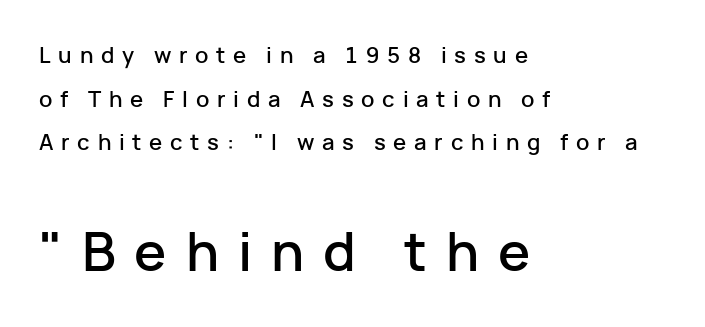
Lines of text with bare space underneath. Character widths vary here, with narrow letters taking less room than wide ones. Is the block centered? No — it sits flush against the left margin. The face used here is a sans, in the tradition of grotesques and geometrics.
